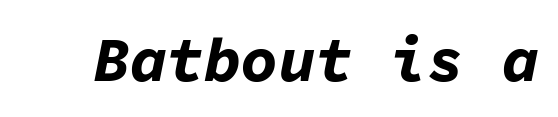
{"italic": "yes", "lean": "right", "slant_degrees": 11, "bold": "yes", "weight": "bold", "width": "normal", "stroke_contrast": "low", "x_height": "medium", "monospaced": "yes", "underline": "no", "letter_spacing": "normal", "letter_spacing_em": 0.0, "glyph_px": 62}
